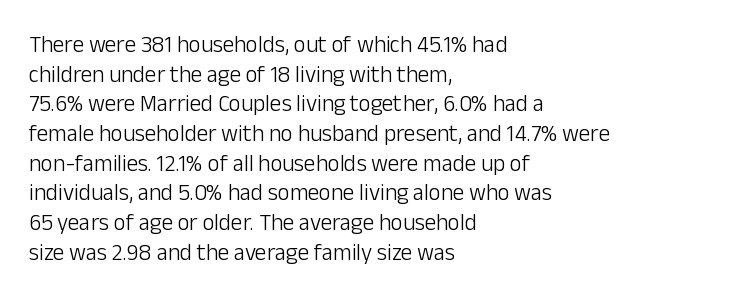
Q: Is the text bold? A: No.
Q: Is the text italic (slanted)? A: No, it is upright.
Q: Is the text underlined? A: No.
Q: How is the paragraph aligned? A: Left-aligned.
Q: Is the spacing between letters normal or unusually wide? A: Normal.
Q: Is the spacing between lines tight, normal or loose? A: Normal.
